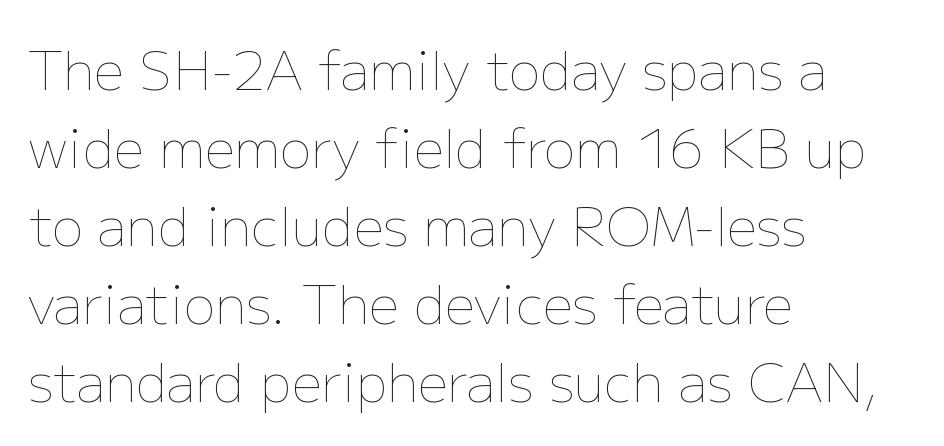
Q: Is the text bold? A: No.
Q: Is the text italic (slanted)? A: No, it is upright.
Q: Is the text underlined? A: No.
Q: How is the paragraph aligned? A: Left-aligned.
Q: Is the spacing between letters normal or unusually wide? A: Normal.
Q: Is the spacing between lines tight, normal or loose? A: Normal.
Q: Width (condensed, normal, or wide)? A: Normal.
Q: Stroke contrast? A: Low.
Q: x-height? A: Medium.
Q: Monospaced? A: No.
